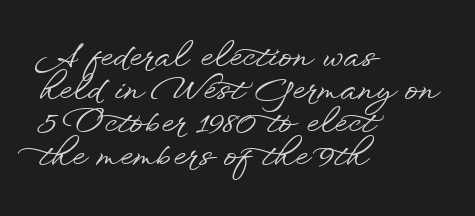
Q: Is the text italic (slanted)? A: Yes.
Q: Is the typeface a serif or a sans-serif typeface? A: Sans-serif.
Q: Is the text underlined? A: No.
Q: How is the paragraph aligned? A: Left-aligned.
Q: Is the spacing between letters normal or unusually wide? A: Normal.
Q: Is the spacing between lines tight, normal or loose? A: Tight.
Q: Width (condensed, normal, or wide)? A: Wide.
Q: Stroke contrast? A: Low.
Q: x-height? A: Small.
Q: Monospaced? A: No.
